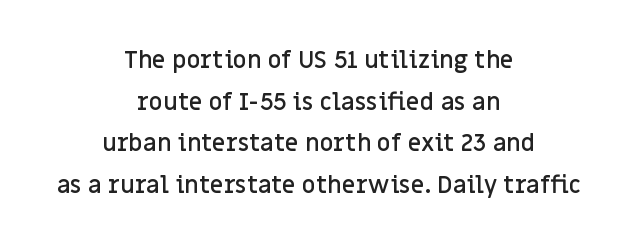
Q: Is the text bold? A: Semi-bold.
Q: Is the text italic (slanted)? A: No, it is upright.
Q: Is the text underlined? A: No.
Q: How is the paragraph aligned? A: Centered.
Q: Is the spacing between letters normal or unusually wide? A: Normal.
